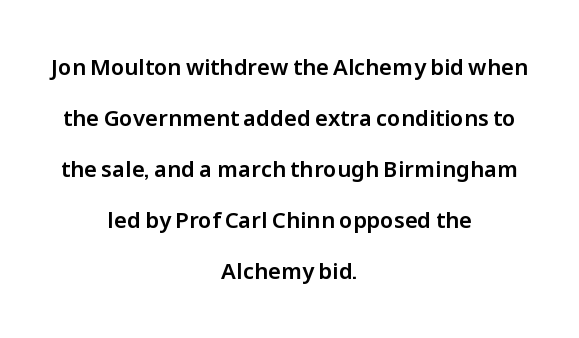
Q: Is the text italic (slanted)? A: No, it is upright.
Q: Is the text underlined? A: No.
Q: How is the paragraph aligned? A: Centered.
Q: Is the spacing between letters normal or unusually wide? A: Normal.
Q: Is the spacing between lines tight, normal or loose? A: Loose.
